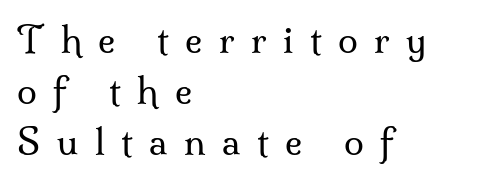
{"serif": "yes", "italic": "no", "bold": "no", "weight": "regular", "width": "normal", "stroke_contrast": "medium", "x_height": "small", "monospaced": "no", "underline": "no", "align": "left", "line_spacing": "normal", "line_spacing_ratio": 1.42, "letter_spacing": "wide", "letter_spacing_em": 0.46, "glyph_px": 36}
